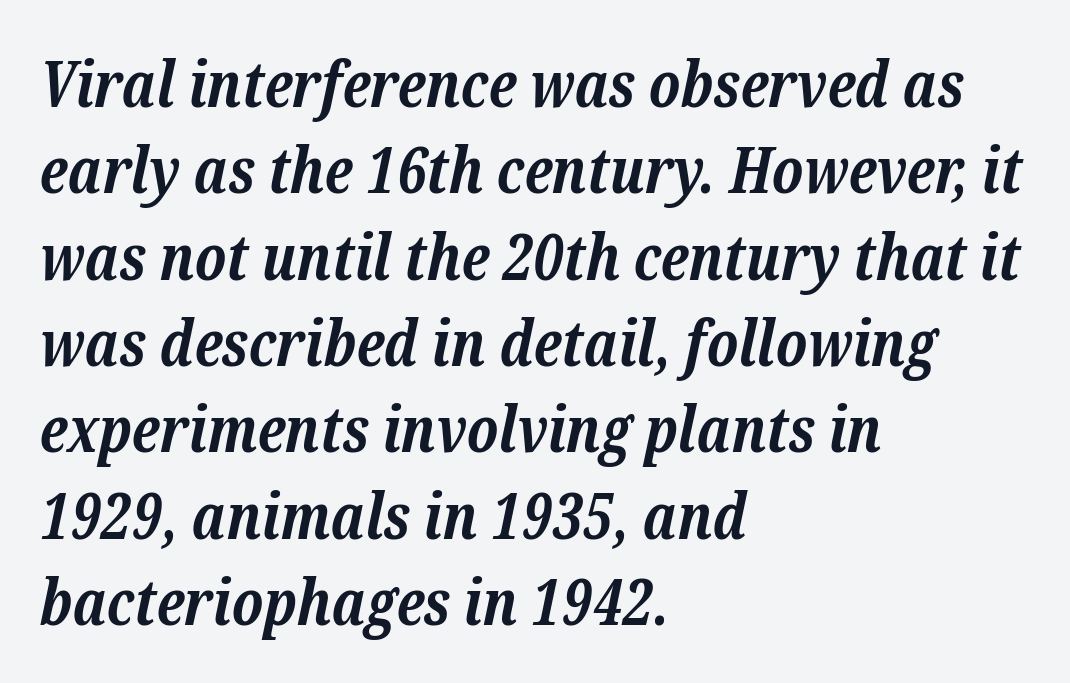
{"serif": "yes", "italic": "yes", "lean": "right", "slant_degrees": 12, "bold": "yes", "weight": "bold", "width": "normal", "stroke_contrast": "low", "x_height": "medium", "monospaced": "no", "underline": "no", "align": "left", "line_spacing": "normal", "line_spacing_ratio": 1.37, "letter_spacing": "normal", "letter_spacing_em": 0.0, "glyph_px": 63}
